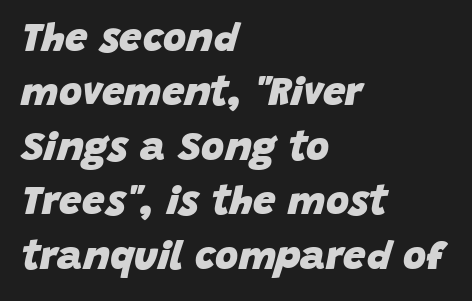
There's an unmistakable incline to the writing here. Compared with a centered layout, this one pins lines to the left instead. Is there much room between lines? A standard amount, neither cramped nor airy. Lines of text with bare space underneath. As a designer I'd log this as weight 700, bold.
